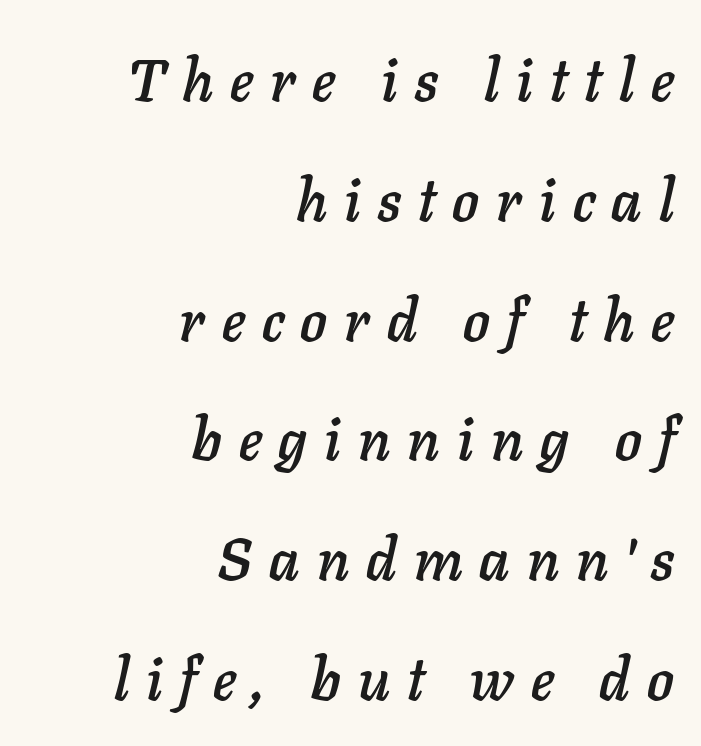
{"italic": "yes", "lean": "right", "slant_degrees": 11, "width": "normal", "stroke_contrast": "low", "x_height": "medium", "monospaced": "no", "underline": "no", "align": "right", "line_spacing": "loose", "line_spacing_ratio": 2.03, "letter_spacing": "wide", "letter_spacing_em": 0.29, "glyph_px": 59}
